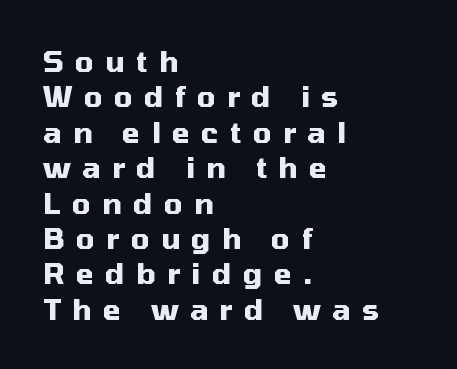
Q: Is the text bold? A: Yes.
Q: Is the text italic (slanted)? A: No, it is upright.
Q: Is the typeface a serif or a sans-serif typeface? A: Sans-serif.
Q: Is the text underlined? A: No.
Q: How is the paragraph aligned? A: Left-aligned.
Q: Is the spacing between letters normal or unusually wide? A: Unusually wide.
Q: Width (condensed, normal, or wide)? A: Normal.
Q: Stroke contrast? A: Medium.
Q: x-height? A: Medium.
Q: Monospaced? A: No.
